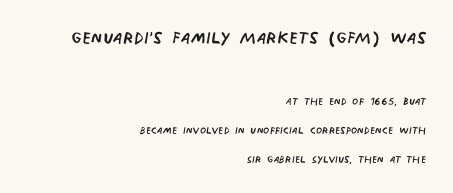
The image shows 24 px text type; set right-aligned, loose line spacing (2.05x), normal letter spacing, not underlined; the first (top) block is 1.71x larger.
